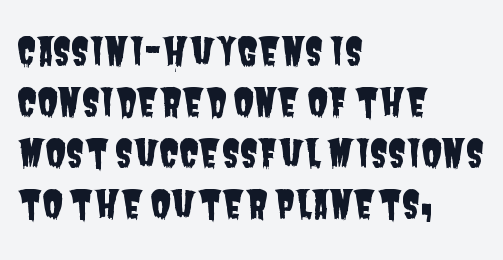
Q: Is the typeface a serif or a sans-serif typeface? A: Sans-serif.
Q: Is the text underlined? A: No.
Q: How is the paragraph aligned? A: Left-aligned.
Q: Is the spacing between letters normal or unusually wide? A: Normal.
Q: Is the spacing between lines tight, normal or loose? A: Normal.
Q: Width (condensed, normal, or wide)? A: Condensed.
Q: Stroke contrast? A: Low.
Q: x-height? A: Large.
Q: Monospaced? A: No.
